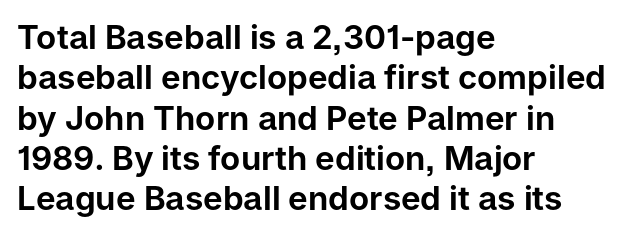
Q: Is the text italic (slanted)? A: No, it is upright.
Q: Is the typeface a serif or a sans-serif typeface? A: Sans-serif.
Q: Is the text underlined? A: No.
Q: How is the paragraph aligned? A: Left-aligned.
Q: Is the spacing between letters normal or unusually wide? A: Normal.
Q: Width (condensed, normal, or wide)? A: Normal.
Q: Stroke contrast? A: Low.
Q: x-height? A: Medium.
Q: Monospaced? A: No.
